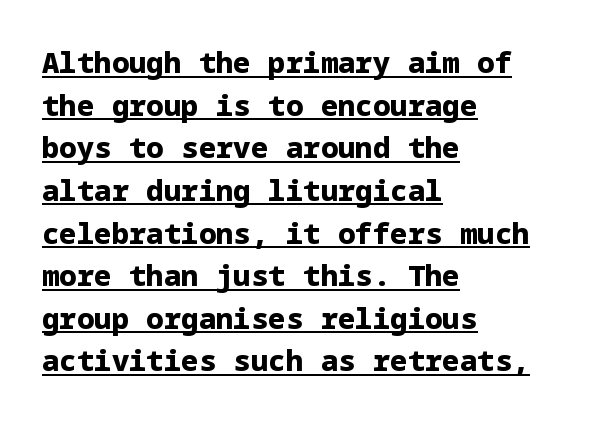
Q: Is the text bold? A: Yes.
Q: Is the text italic (slanted)? A: No, it is upright.
Q: Is the typeface a serif or a sans-serif typeface? A: Sans-serif.
Q: Is the text underlined? A: Yes.
Q: How is the paragraph aligned? A: Left-aligned.
Q: Is the spacing between letters normal or unusually wide? A: Normal.
Q: Is the spacing between lines tight, normal or loose? A: Normal.
Q: Width (condensed, normal, or wide)? A: Normal.
Q: Stroke contrast? A: Low.
Q: x-height? A: Medium.
